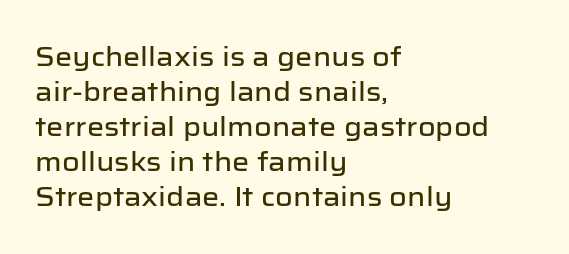
In CSS terms this would be text-align: left. Does the lettering tilt? It doesn't — this is upright. The strip under each line holds only bare page. Each word holds together tightly as a unit, with standard inter-letter gaps. These lines sit exactly where default settings would place them.
